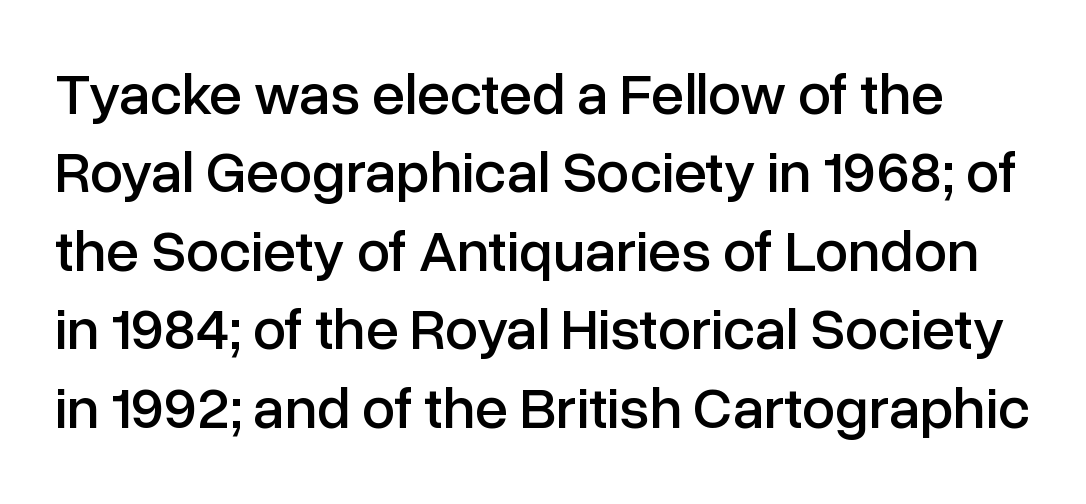
Q: Is the text italic (slanted)? A: No, it is upright.
Q: Is the typeface a serif or a sans-serif typeface? A: Sans-serif.
Q: Is the text underlined? A: No.
Q: Is the spacing between letters normal or unusually wide? A: Normal.
Q: Is the spacing between lines tight, normal or loose? A: Normal.
Q: Width (condensed, normal, or wide)? A: Normal.
Q: Stroke contrast? A: Low.
Q: x-height? A: Medium.
Q: Monospaced? A: No.
